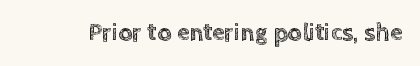
{"italic": "no", "underline": "no", "letter_spacing": "normal", "letter_spacing_em": 0.0, "glyph_px": 25}
